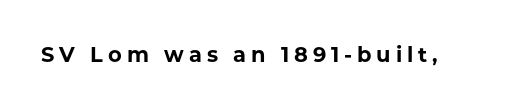
{"italic": "no", "bold": "yes", "underline": "no", "letter_spacing": "wide", "letter_spacing_em": 0.23, "glyph_px": 21}
